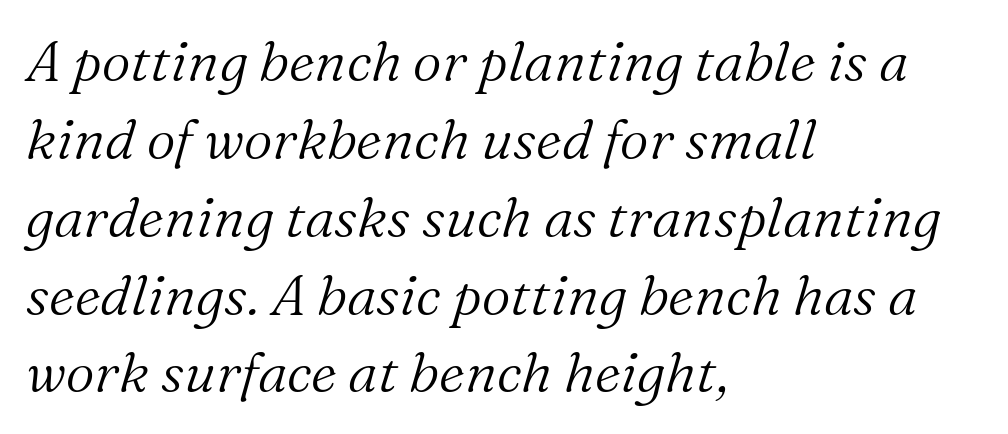
Has an underline been added? It has not. Honestly, the row spacing looks completely unremarkable. The typeface has the unassuming heft of standard copy or less. This sample has the flowing, uneven cadence of proportional lettering. This rendering uses left alignment, leaving the right contour irregular. The text was rendered using a seriffed face with decorative stroke endings.
